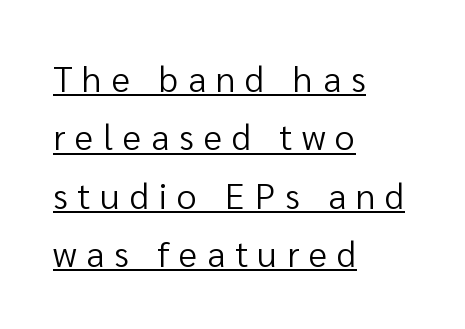
Which margin do the lines hug? The left one — the right edge is uneven. Upright lettering throughout. The passage shown is not bold in any degree. Caption: lettering with a line underneath.
